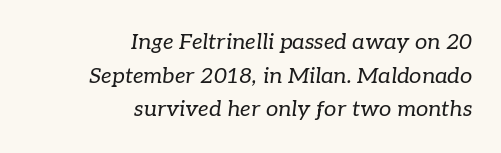
What's the leading like? Ordinary, nothing unusual. The gaps between neighbouring characters are ordinary and unremarkable. Every character sits at an angle, as italics do. Leftover space on each line is placed entirely before the opening word. Just letters on the line, the space beneath them empty.
